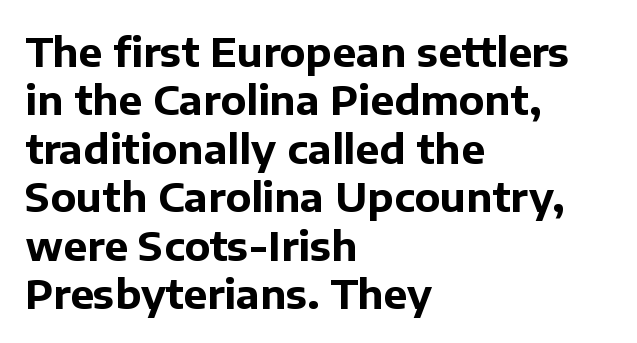
The image shows 40 px bold sans-serif type, upright; set left-aligned, line spacing 1.21x, normal letter spacing, not underlined; low stroke contrast and a medium x-height.
